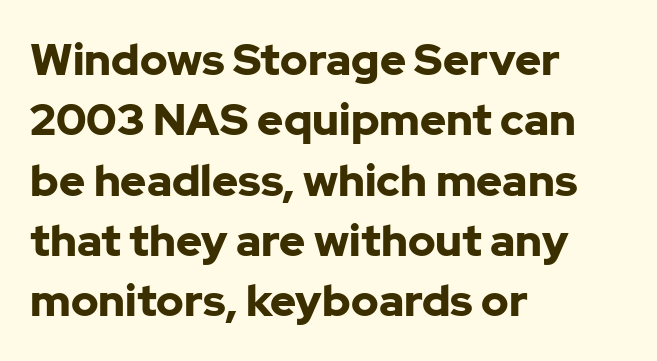
Q: Is the text bold? A: Yes.
Q: Is the text italic (slanted)? A: No, it is upright.
Q: Is the typeface a serif or a sans-serif typeface? A: Sans-serif.
Q: Is the text underlined? A: No.
Q: How is the paragraph aligned? A: Left-aligned.
Q: Is the spacing between letters normal or unusually wide? A: Normal.
Q: Is the spacing between lines tight, normal or loose? A: Normal.
Q: Width (condensed, normal, or wide)? A: Normal.
Q: Stroke contrast? A: Low.
Q: x-height? A: Medium.
Q: Monospaced? A: No.
